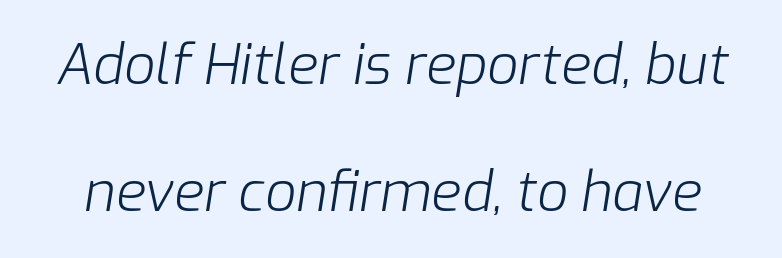
The image shows 55 px light type, italic (leaning right); set loose line spacing (2.31x), normal letter spacing, not underlined; low stroke contrast and a medium x-height.
